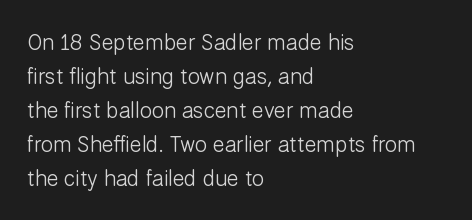
These lines stack with their left ends in a neat column. Any mark beneath the type? The region is blank. Short note: letters normally spaced. The type sits square on the baseline with zero lean.
